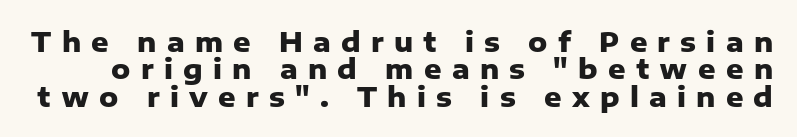
Q: Is the text bold? A: Yes.
Q: Is the text italic (slanted)? A: No, it is upright.
Q: Is the text underlined? A: No.
Q: Is the spacing between letters normal or unusually wide? A: Unusually wide.
Q: Is the spacing between lines tight, normal or loose? A: Tight.
